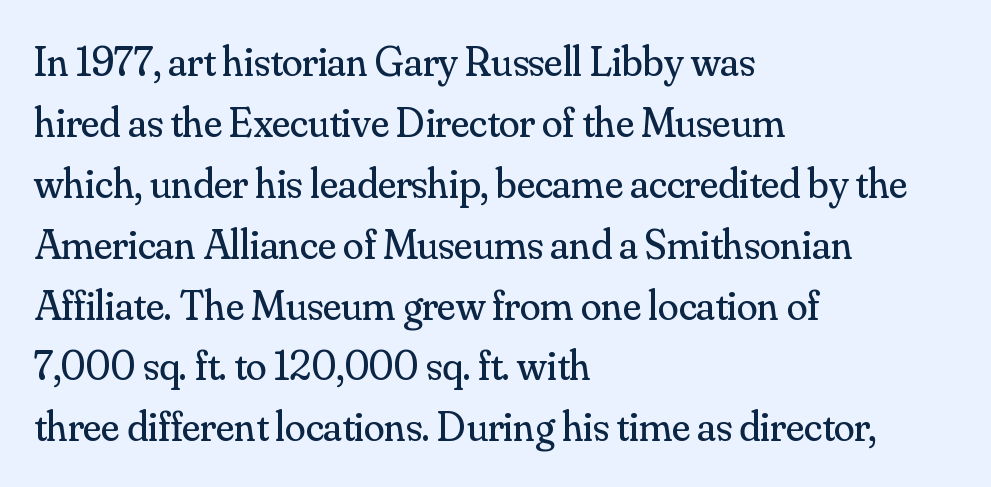
Q: Is the text bold? A: No.
Q: Is the text italic (slanted)? A: No, it is upright.
Q: Is the typeface a serif or a sans-serif typeface? A: Serif.
Q: Is the text underlined? A: No.
Q: How is the paragraph aligned? A: Left-aligned.
Q: Is the spacing between letters normal or unusually wide? A: Normal.
Q: Is the spacing between lines tight, normal or loose? A: Normal.
Q: Width (condensed, normal, or wide)? A: Normal.
Q: Stroke contrast? A: Medium.
Q: x-height? A: Small.
Q: Monospaced? A: No.
